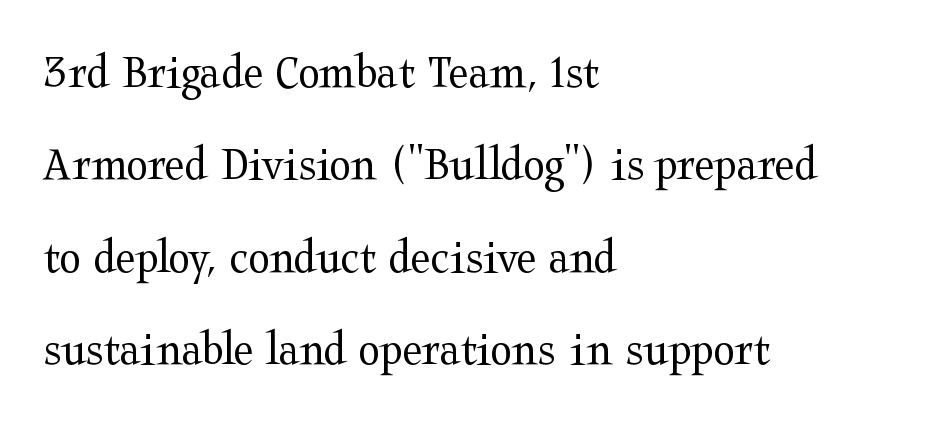
Quick note: not italic, upright. A typesetter would label this face a serif. What stands out about the letter spacing? Nothing — it is the standard amount. Honestly, there is no underline to notice here at all.
